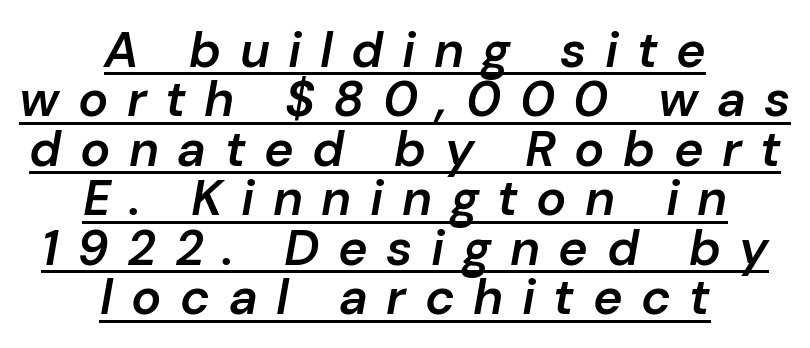
The letters are spread apart with noticeably loose tracking. Line spacing here is tight. The face used here is proportionally spaced, like ordinary book or web type. The lettering tilts uniformly, giving the passage an italic look.
